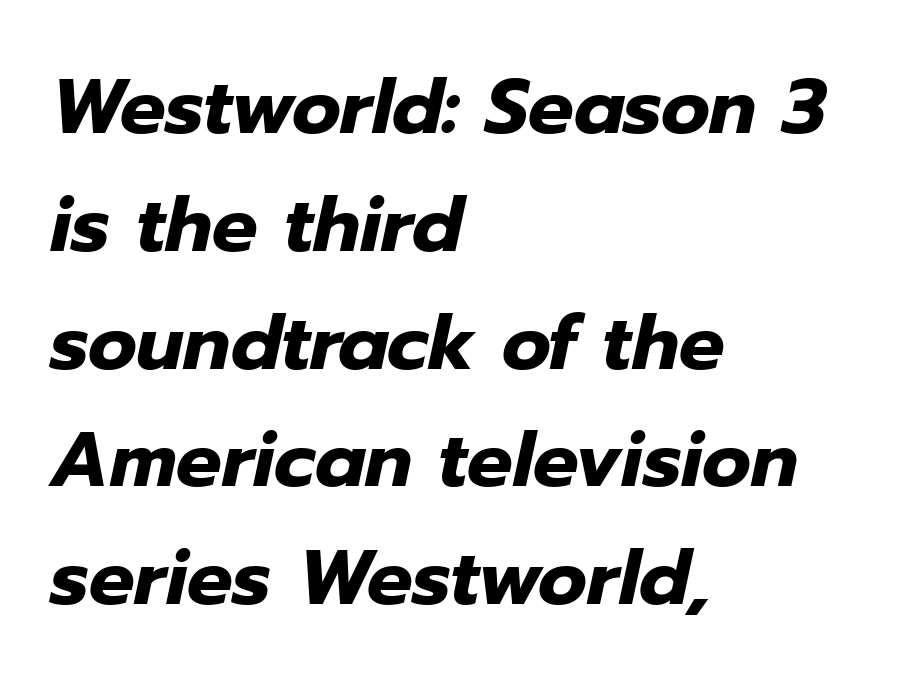
The image shows 76 px heavy type, italic (leaning right); set left-aligned, normal line spacing (1.55x), normal letter spacing, not underlined; low stroke contrast and a medium x-height.
